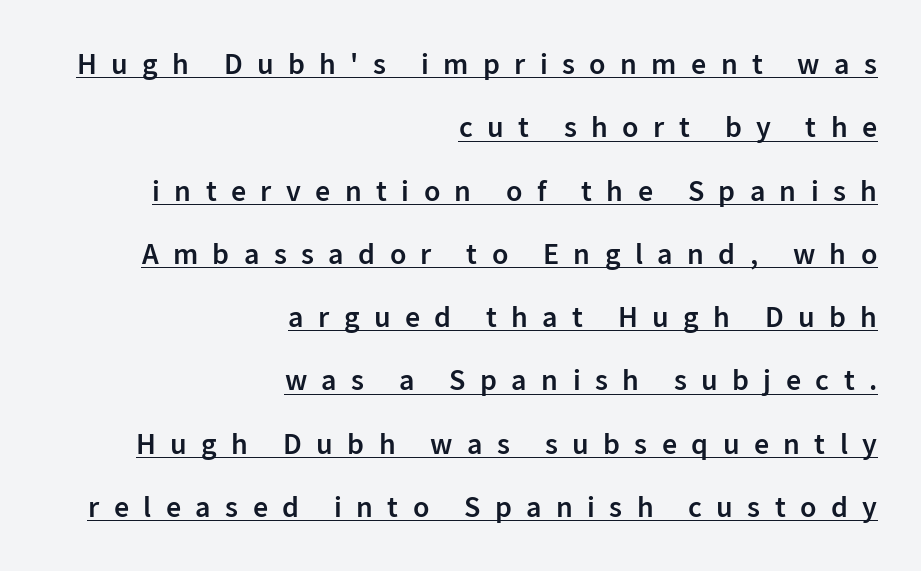
Q: Is the text bold? A: Semi-bold.
Q: Is the text italic (slanted)? A: No, it is upright.
Q: Is the typeface a serif or a sans-serif typeface? A: Sans-serif.
Q: Is the text underlined? A: Yes.
Q: How is the paragraph aligned? A: Right-aligned.
Q: Is the spacing between letters normal or unusually wide? A: Unusually wide.
Q: Is the spacing between lines tight, normal or loose? A: Loose.
Q: Width (condensed, normal, or wide)? A: Normal.
Q: Stroke contrast? A: Low.
Q: x-height? A: Medium.
Q: Monospaced? A: No.
